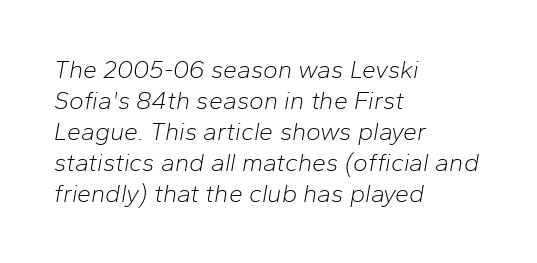
Q: Is the text bold? A: No.
Q: Is the text italic (slanted)? A: Yes, it leans right by about 10 degrees.
Q: Is the text underlined? A: No.
Q: How is the paragraph aligned? A: Left-aligned.
Q: Is the spacing between letters normal or unusually wide? A: Normal.
